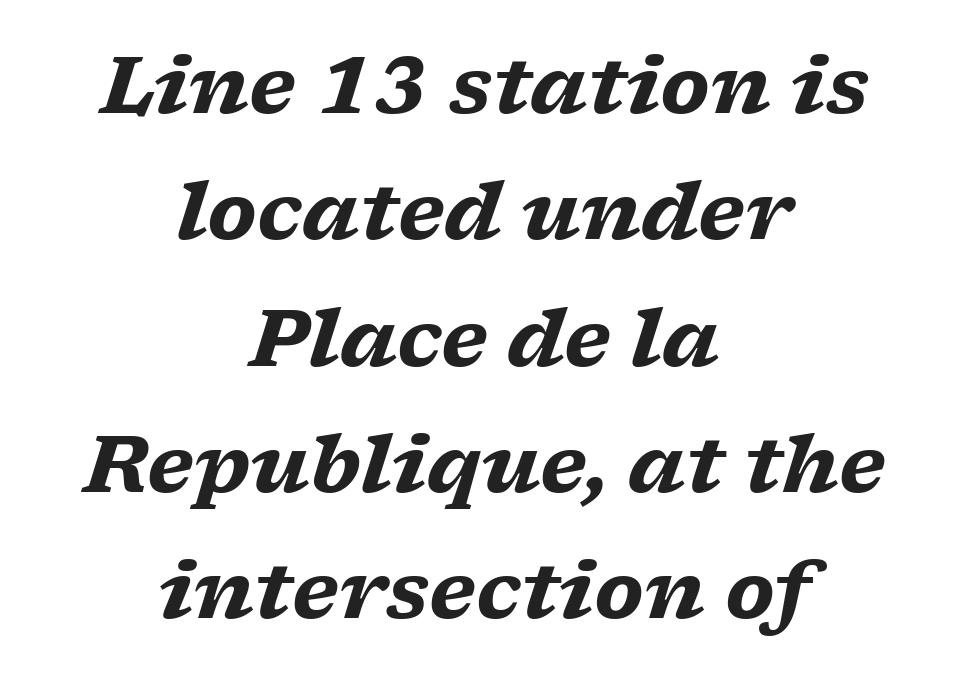
{"serif": "yes", "italic": "yes", "lean": "right", "slant_degrees": 17, "bold": "yes", "weight": "heavy", "width": "wide", "stroke_contrast": "low", "x_height": "medium", "monospaced": "no", "underline": "no", "align": "center", "line_spacing": "normal", "line_spacing_ratio": 1.62, "letter_spacing": "normal", "letter_spacing_em": 0.0, "glyph_px": 78}
